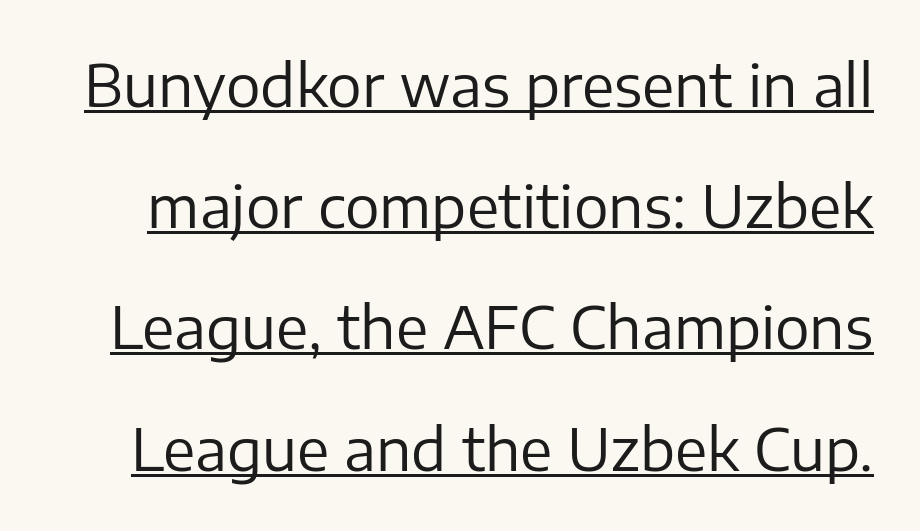
{"serif": "no", "italic": "no", "bold": "no", "weight": "regular", "width": "normal", "stroke_contrast": "low", "x_height": "medium", "monospaced": "no", "underline": "yes", "line_spacing": "loose", "line_spacing_ratio": 2.09, "letter_spacing": "normal", "letter_spacing_em": 0.0, "glyph_px": 58}
